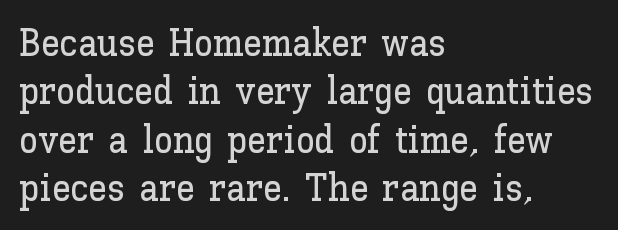
Notice how the passage keeps a crisp vertical edge on the left only. Style check: upright. The lines sit at an ordinary, default distance from one another. The zone under the glyphs is completely vacant. This sample has the flowing, uneven cadence of proportional lettering. Look at the tracking — it's just the regular setting, nothing added.
